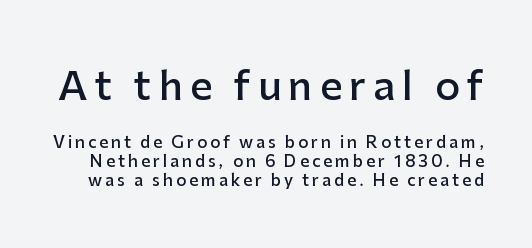
{"serif": "no", "italic": "no", "bold": "semi", "weight": "semibold", "width": "normal", "stroke_contrast": "low", "x_height": "medium", "monospaced": "no", "underline": "no", "line_spacing_ratio": 1.2, "larger_block": "first", "size_ratio": 2.44, "glyph_px": 39}
